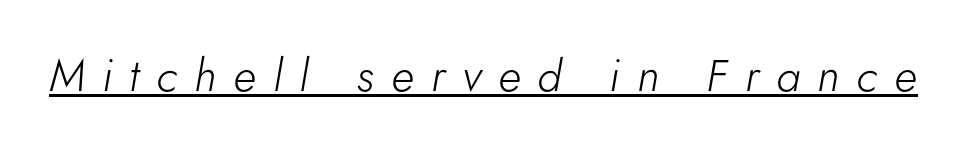
{"italic": "yes", "lean": "right", "slant_degrees": 5, "bold": "no", "weight": "light", "width": "normal", "stroke_contrast": "low", "x_height": "small", "monospaced": "no", "underline": "yes", "letter_spacing": "wide", "letter_spacing_em": 0.38, "glyph_px": 45}
